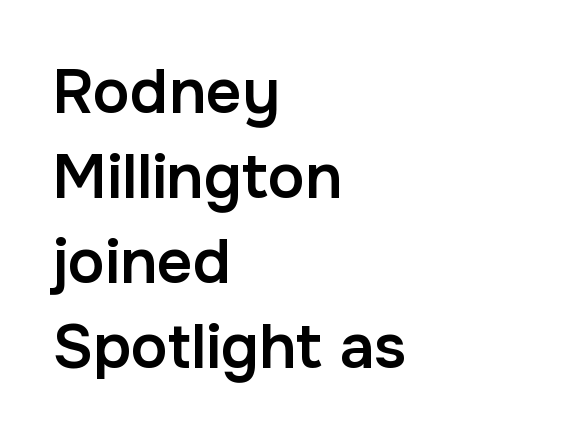
The letters are semibold — heavier than regular but short of a full bold. Unlike italic type, these characters show no tilt at all. Vertical spacing — default. You could not count columns in this text — the font is proportionally spaced. Stroke terminals: plain, sans-serif.
